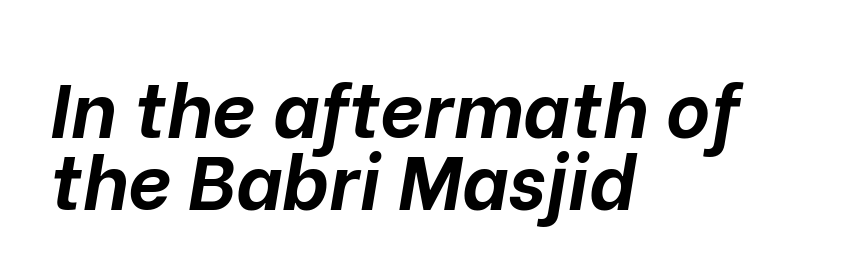
Q: Is the text bold? A: Yes.
Q: Is the text italic (slanted)? A: Yes, it leans right by about 10 degrees.
Q: Is the text underlined? A: No.
Q: How is the paragraph aligned? A: Left-aligned.
Q: Is the spacing between letters normal or unusually wide? A: Normal.
Q: Is the spacing between lines tight, normal or loose? A: Tight.
Q: Width (condensed, normal, or wide)? A: Normal.
Q: Stroke contrast? A: Low.
Q: x-height? A: Medium.
Q: Monospaced? A: No.
